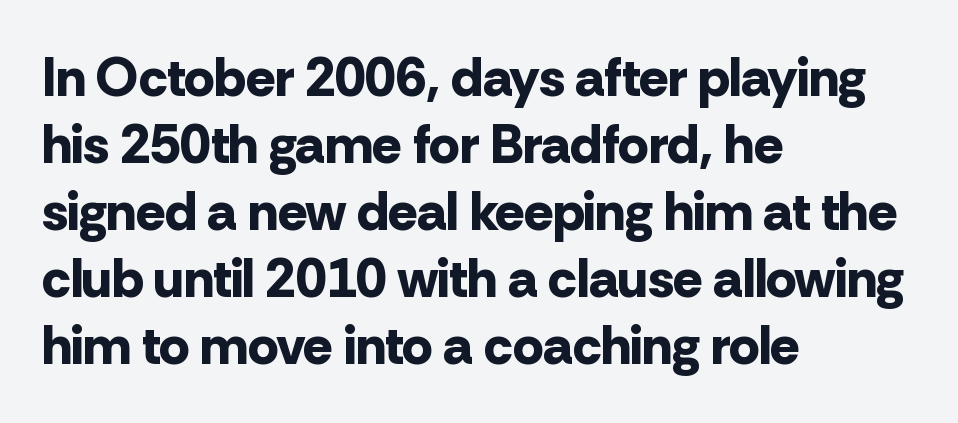
{"serif": "no", "italic": "no", "bold": "yes", "weight": "bold", "width": "normal", "stroke_contrast": "low", "x_height": "medium", "monospaced": "no", "underline": "no", "align": "left", "line_spacing_ratio": 1.24, "letter_spacing": "normal", "letter_spacing_em": 0.0, "glyph_px": 54}
